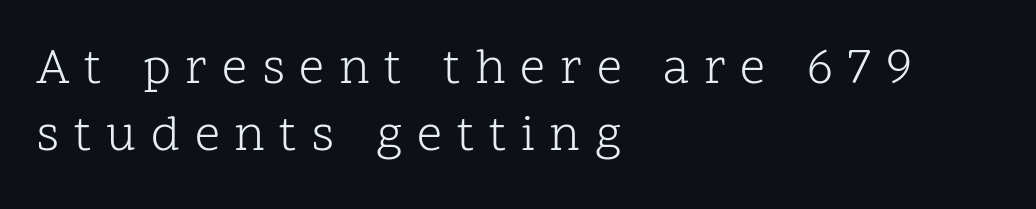
Q: Is the text bold? A: No.
Q: Is the text italic (slanted)? A: No, it is upright.
Q: Is the typeface a serif or a sans-serif typeface? A: Serif.
Q: Is the text underlined? A: No.
Q: How is the paragraph aligned? A: Left-aligned.
Q: Is the spacing between letters normal or unusually wide? A: Unusually wide.
Q: Is the spacing between lines tight, normal or loose? A: Normal.
Q: Width (condensed, normal, or wide)? A: Normal.
Q: Stroke contrast? A: Low.
Q: x-height? A: Medium.
Q: Monospaced? A: No.
